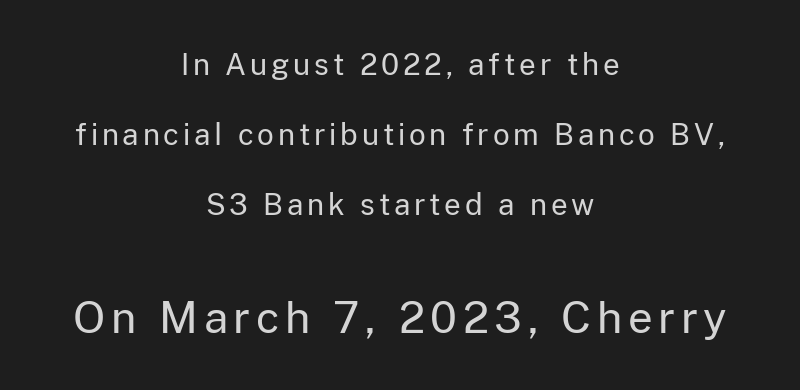
Is this a heavy cut? Hardly; it is regular or lighter. Type without underlining. Regarding serifs, this sample does without them. Type size steps up from the first block to the second. Caption: multi-line text, centered on the measure.
